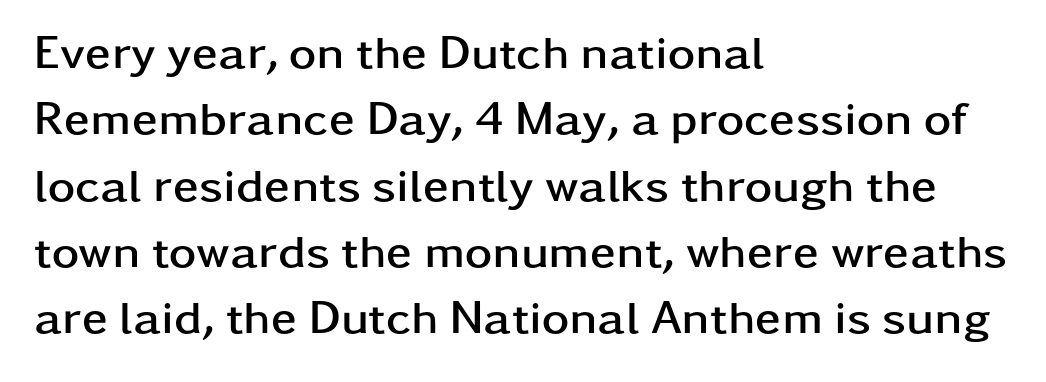
Q: Is the text bold? A: Yes.
Q: Is the text italic (slanted)? A: No, it is upright.
Q: Is the typeface a serif or a sans-serif typeface? A: Sans-serif.
Q: Is the text underlined? A: No.
Q: How is the paragraph aligned? A: Left-aligned.
Q: Is the spacing between letters normal or unusually wide? A: Normal.
Q: Is the spacing between lines tight, normal or loose? A: Normal.
Q: Width (condensed, normal, or wide)? A: Wide.
Q: Stroke contrast? A: Low.
Q: x-height? A: Medium.
Q: Monospaced? A: No.
